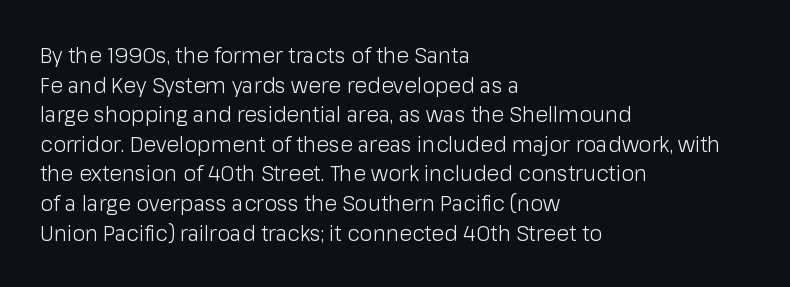
The image shows 21 px text type, upright; set left-aligned, normal line spacing (1.41x), normal letter spacing, not underlined.
